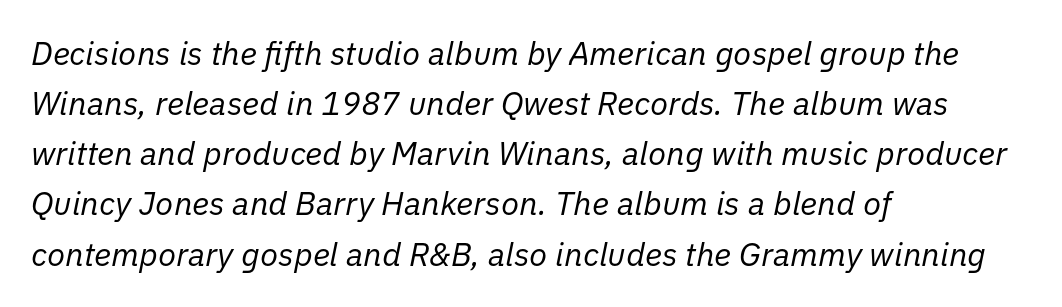
Which margin do the lines hug? The left one — the right edge is uneven. These lines keep a tight, regular rhythm from letter to letter. Bold? No — there's no thickening of the strokes. The glyphs are unaccompanied by any horizontal stroke below them. The rendering uses natural spacing where letterforms have individual widths.
